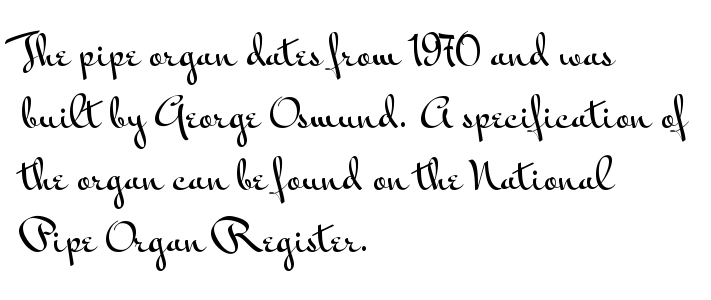
{"serif": "no", "width": "wide", "stroke_contrast": "medium", "x_height": "small", "monospaced": "no", "underline": "no", "align": "left", "line_spacing": "normal", "line_spacing_ratio": 1.55, "letter_spacing": "normal", "letter_spacing_em": 0.0, "glyph_px": 40}
